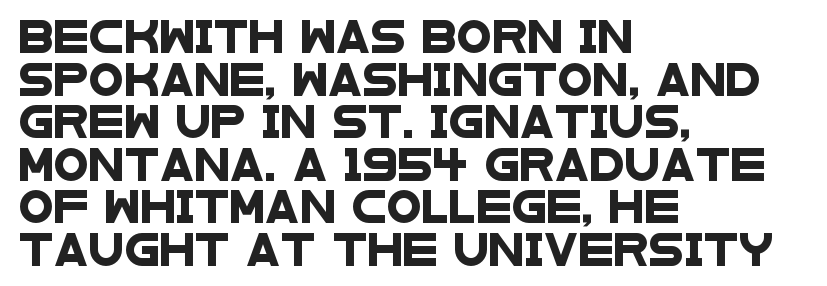
These lines sit exactly where default settings would place them. If you drew a ruler down the left edge, every line would touch it. The passage shown has conventional tracking throughout. The font family rendered here belongs to the sans-serif group. Quick note: underline off.
